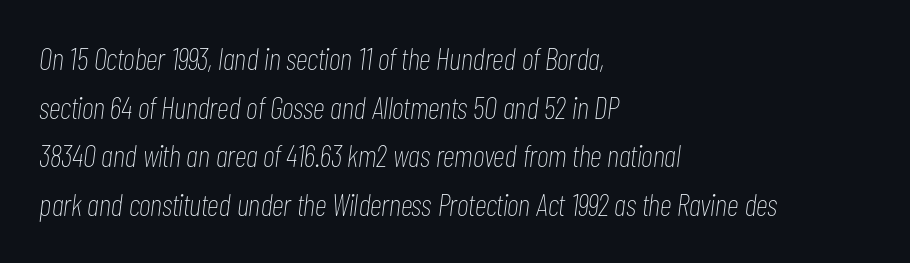
Does extra space separate the letters? No, they use regular spacing. Honestly, there is no underline to notice here at all. Think of a printed novel: that variable character pitch is what you see here. The rendering anchors every line to the left-hand side.
